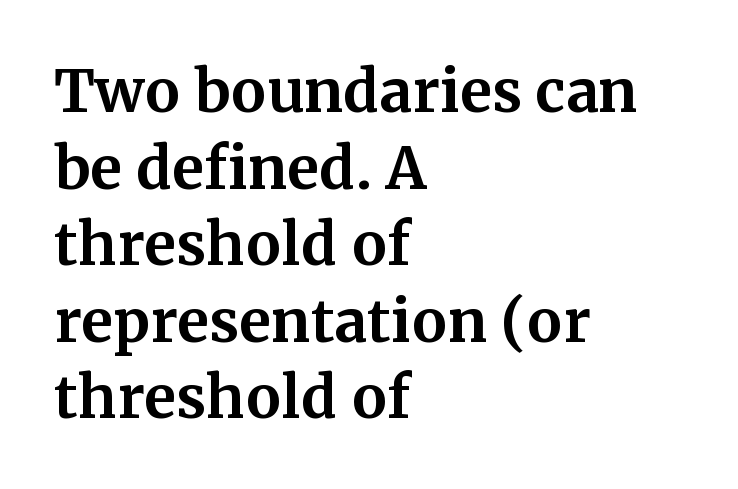
Is this a fixed-width face? No — the glyphs have proportional, varying widths. There is no visible air inserted between adjacent glyphs. The zone under the glyphs is completely vacant. Style check: upright.
